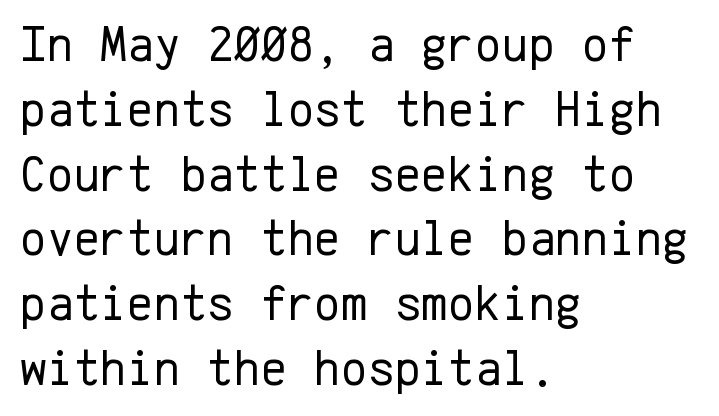
{"serif": "no", "italic": "no", "bold": "no", "weight": "regular", "width": "normal", "stroke_contrast": "low", "x_height": "medium", "monospaced": "yes", "underline": "no", "align": "left", "line_spacing": "normal", "line_spacing_ratio": 1.27, "letter_spacing": "normal", "letter_spacing_em": 0.0, "glyph_px": 51}
